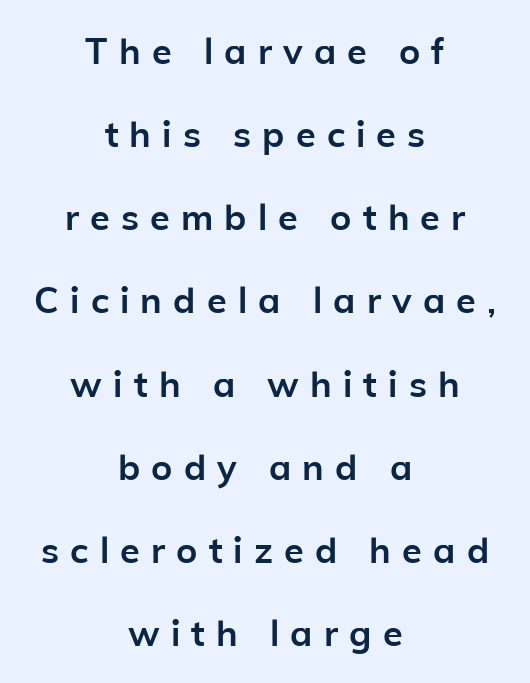
{"serif": "no", "italic": "no", "bold": "yes", "weight": "semibold", "width": "normal", "stroke_contrast": "low", "x_height": "medium", "monospaced": "no", "underline": "no", "align": "center", "line_spacing": "loose", "line_spacing_ratio": 2.31, "letter_spacing": "wide", "letter_spacing_em": 0.31, "glyph_px": 36}
